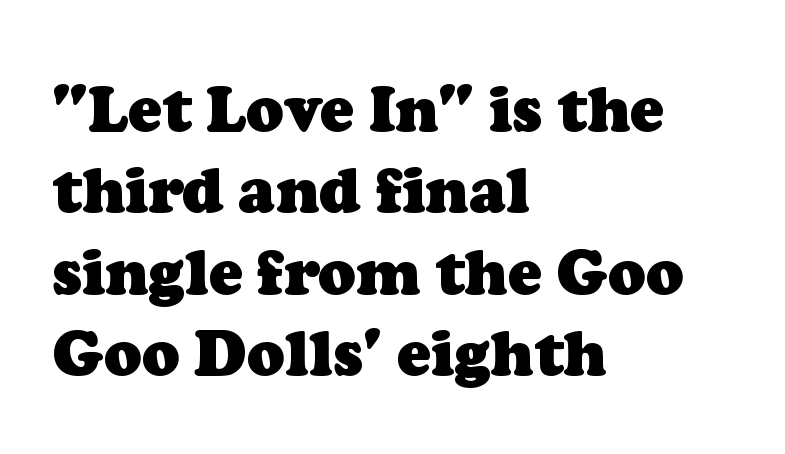
The image shows 63 px heavy serif type; set left-aligned, normal line spacing (1.29x), normal letter spacing, not underlined; low stroke contrast and a medium x-height.
